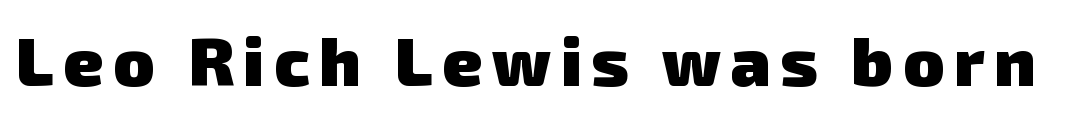
Q: Is the text bold? A: Yes.
Q: Is the typeface a serif or a sans-serif typeface? A: Sans-serif.
Q: Is the text underlined? A: No.
Q: Width (condensed, normal, or wide)? A: Normal.
Q: Stroke contrast? A: Low.
Q: x-height? A: Medium.
Q: Monospaced? A: No.
